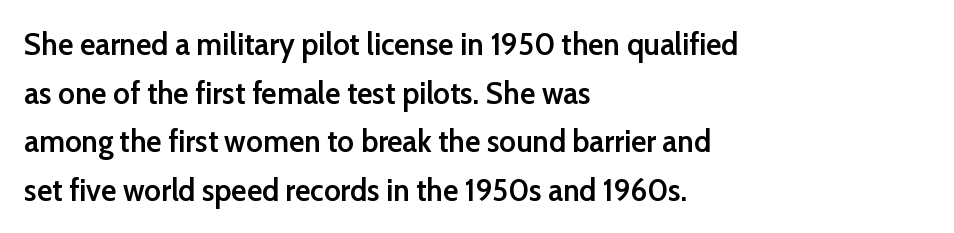
{"serif": "no", "italic": "no", "bold": "semi", "weight": "semibold", "width": "normal", "stroke_contrast": "low", "x_height": "medium", "monospaced": "no", "underline": "no", "align": "left", "line_spacing": "normal", "line_spacing_ratio": 1.52, "letter_spacing": "normal", "letter_spacing_em": 0.0, "glyph_px": 32}
